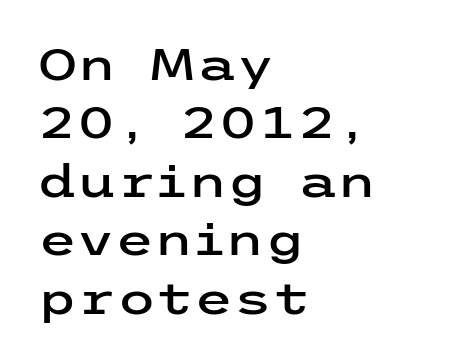
{"serif": "no", "italic": "no", "width": "wide", "stroke_contrast": "low", "x_height": "medium", "underline": "no", "align": "left", "line_spacing": "normal", "line_spacing_ratio": 1.3, "letter_spacing": "normal", "letter_spacing_em": 0.0, "glyph_px": 45}
